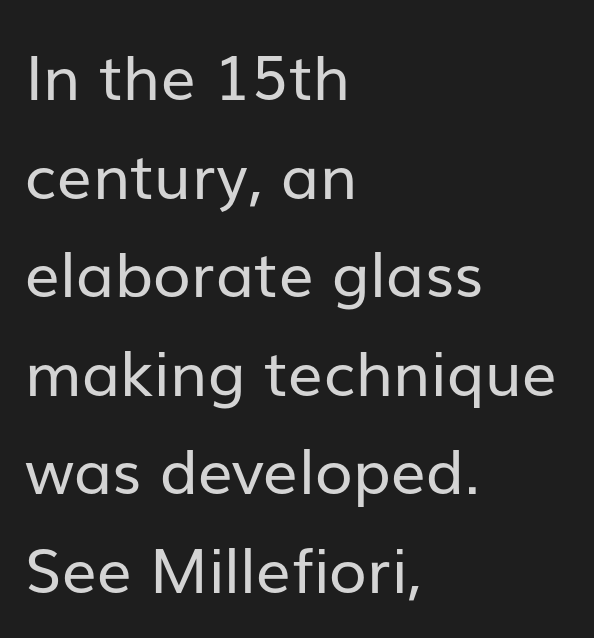
{"serif": "no", "italic": "no", "bold": "no", "weight": "regular", "width": "normal", "stroke_contrast": "low", "x_height": "medium", "monospaced": "no", "underline": "no", "align": "left", "line_spacing": "normal", "line_spacing_ratio": 1.59, "letter_spacing": "normal", "letter_spacing_em": 0.0, "glyph_px": 62}
